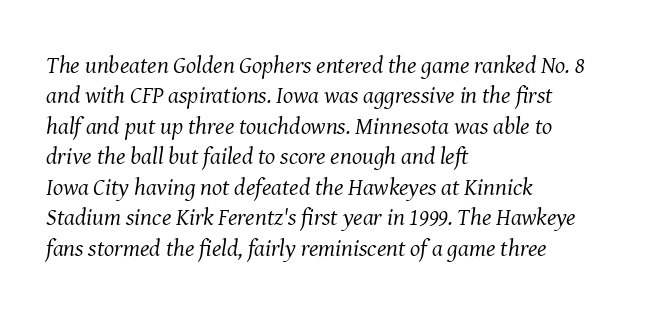
{"italic": "yes", "lean": "right", "slant_degrees": 8, "bold": "no", "underline": "no", "align": "left", "line_spacing": "normal", "line_spacing_ratio": 1.27, "letter_spacing": "normal", "letter_spacing_em": 0.0, "glyph_px": 24}
